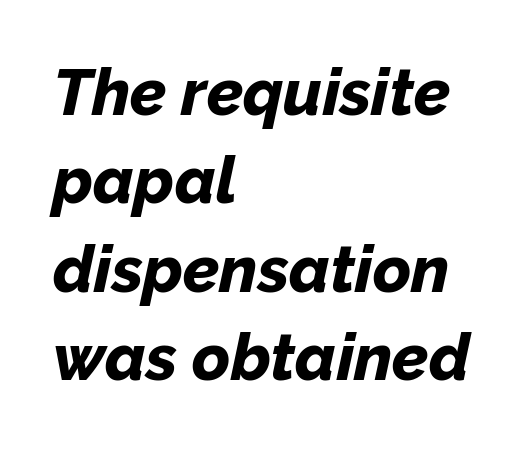
Q: Is the text bold? A: Yes.
Q: Is the text italic (slanted)? A: Yes, it leans right by about 12 degrees.
Q: Is the text underlined? A: No.
Q: How is the paragraph aligned? A: Left-aligned.
Q: Is the spacing between letters normal or unusually wide? A: Normal.
Q: Is the spacing between lines tight, normal or loose? A: Normal.
Q: Width (condensed, normal, or wide)? A: Normal.
Q: Stroke contrast? A: Low.
Q: x-height? A: Medium.
Q: Monospaced? A: No.
